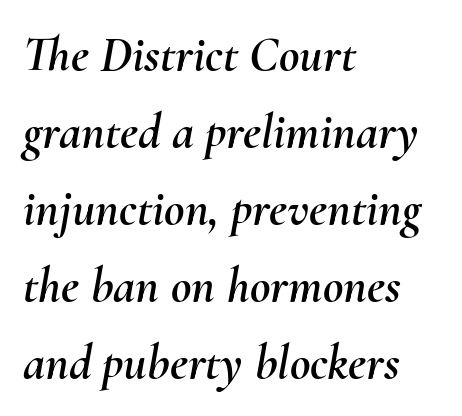
This rendering leaves character spacing at its baseline value. The rendering anchors every line to the left-hand side. These lines are rendered in a variable-pitch font. Honestly, the row spacing looks completely unremarkable. The specimen omits any rule beneath the text block's lines. There's an unmistakable incline to the writing here.
